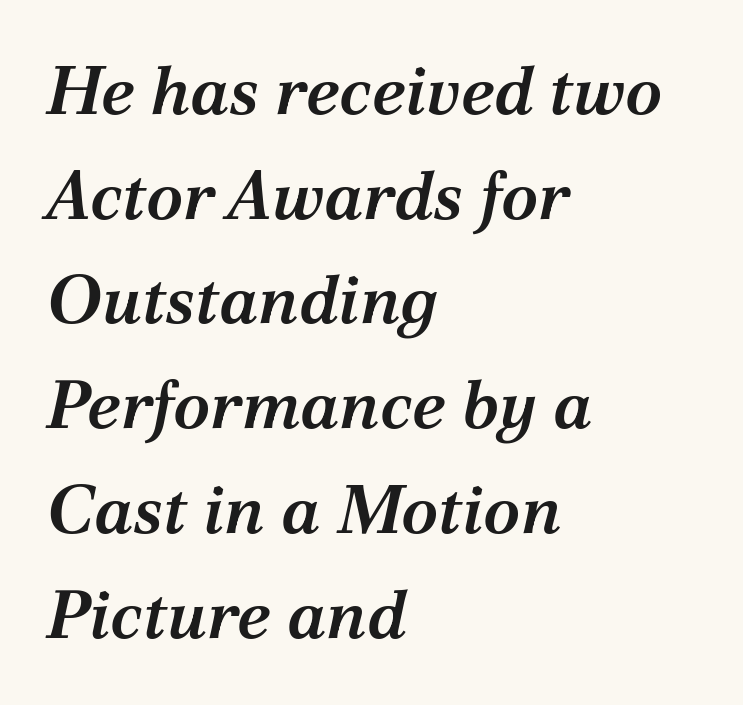
The image shows 68 px semibold serif type, italic (leaning right); set left-aligned, normal line spacing (1.54x), normal letter spacing, not underlined; medium stroke contrast and a medium x-height.
